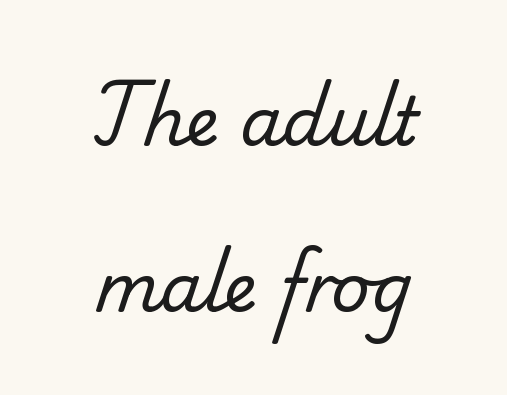
The image shows 67 px regular-weight serif type; set centered, loose line spacing (2.48x), normal letter spacing, not underlined; low stroke contrast and a small x-height.
